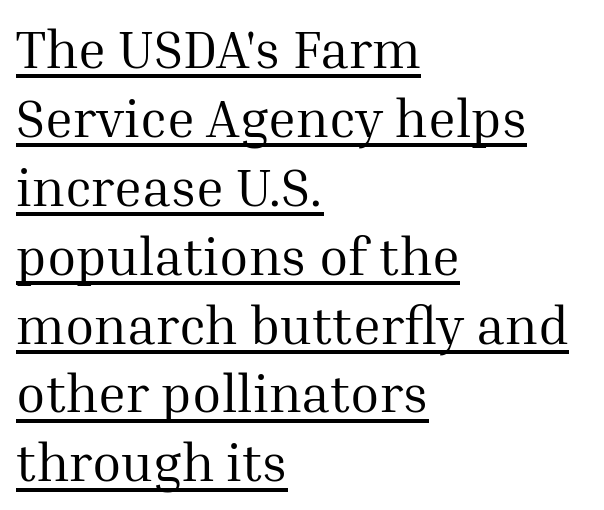
This rendering uses left alignment, leaving the right contour irregular. Do the letters lean? They stand straight. The typeface chosen for these lines features serifs. The passage shown is underscored from start to finish.
